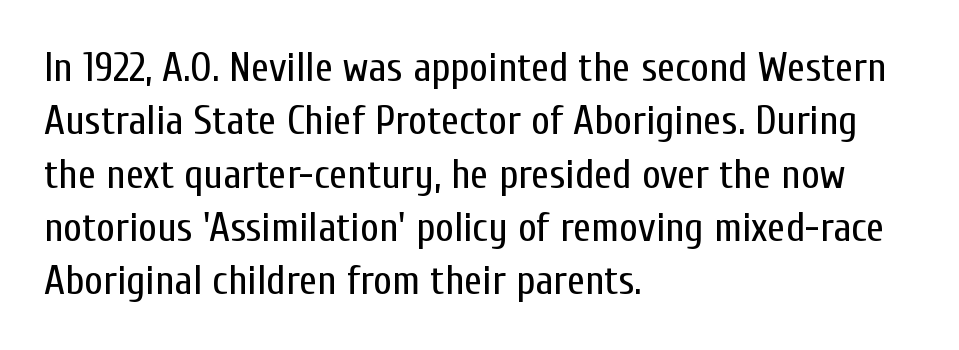
{"serif": "no", "italic": "no", "bold": "no", "weight": "regular", "width": "condensed", "stroke_contrast": "low", "x_height": "medium", "monospaced": "no", "underline": "no", "align": "left", "line_spacing": "normal", "line_spacing_ratio": 1.3, "letter_spacing": "normal", "letter_spacing_em": 0.0, "glyph_px": 41}
